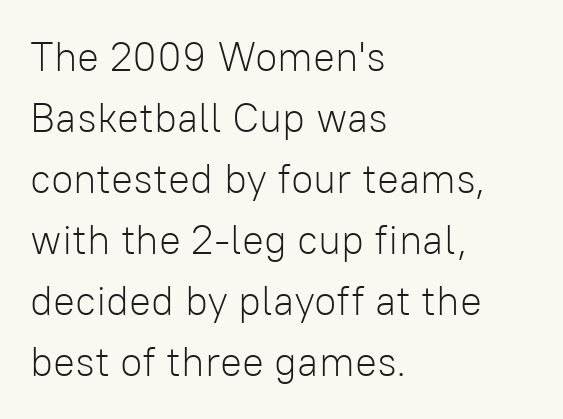
Q: Is the text bold? A: No.
Q: Is the text italic (slanted)? A: No, it is upright.
Q: Is the typeface a serif or a sans-serif typeface? A: Sans-serif.
Q: Is the text underlined? A: No.
Q: How is the paragraph aligned? A: Left-aligned.
Q: Is the spacing between letters normal or unusually wide? A: Normal.
Q: Is the spacing between lines tight, normal or loose? A: Normal.
Q: Width (condensed, normal, or wide)? A: Normal.
Q: Stroke contrast? A: Low.
Q: x-height? A: Medium.
Q: Monospaced? A: No.
